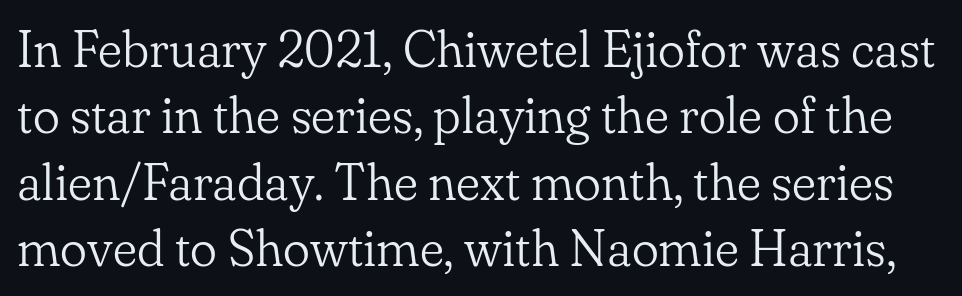
The image shows 51 px light serif type, upright; set normal line spacing (1.3x), normal letter spacing, not underlined; low stroke contrast and a small x-height.
